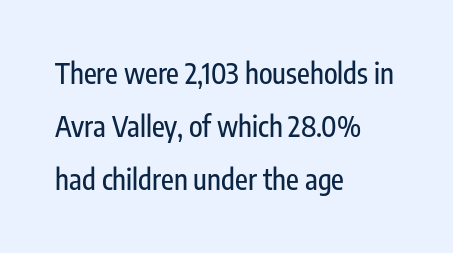
Q: Is the text italic (slanted)? A: No, it is upright.
Q: Is the typeface a serif or a sans-serif typeface? A: Sans-serif.
Q: Is the text underlined? A: No.
Q: How is the paragraph aligned? A: Left-aligned.
Q: Is the spacing between letters normal or unusually wide? A: Normal.
Q: Is the spacing between lines tight, normal or loose? A: Loose.
Q: Width (condensed, normal, or wide)? A: Condensed.
Q: Stroke contrast? A: Low.
Q: x-height? A: Medium.
Q: Monospaced? A: No.
